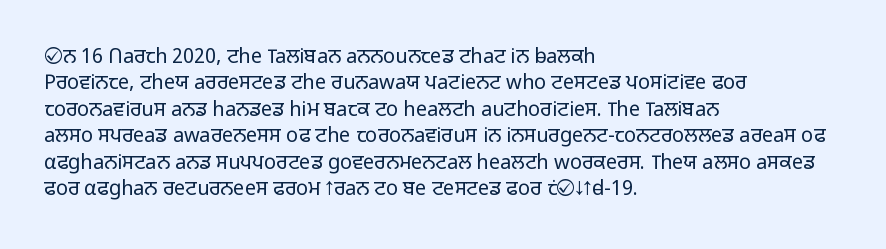
Q: Is the text bold? A: No.
Q: Is the text italic (slanted)? A: No, it is upright.
Q: Is the text underlined? A: No.
Q: How is the paragraph aligned? A: Left-aligned.
Q: Is the spacing between letters normal or unusually wide? A: Normal.
Q: Is the spacing between lines tight, normal or loose? A: Normal.
